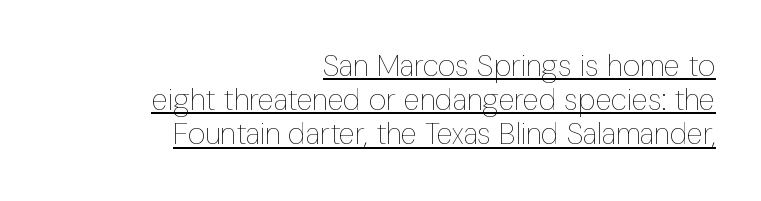
{"italic": "no", "bold": "no", "weight": "thin", "width": "condensed", "stroke_contrast": "low", "x_height": "medium", "monospaced": "no", "underline": "yes", "align": "right", "line_spacing": "tight", "line_spacing_ratio": 1.14, "letter_spacing": "normal", "letter_spacing_em": 0.0, "glyph_px": 30}
